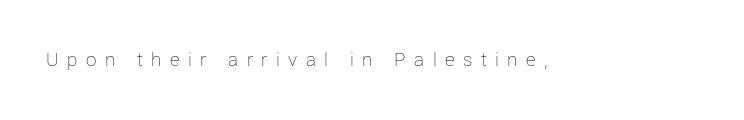
Q: Is the text bold? A: No.
Q: Is the text italic (slanted)? A: No, it is upright.
Q: Is the text underlined? A: No.
Q: Is the spacing between letters normal or unusually wide? A: Unusually wide.
